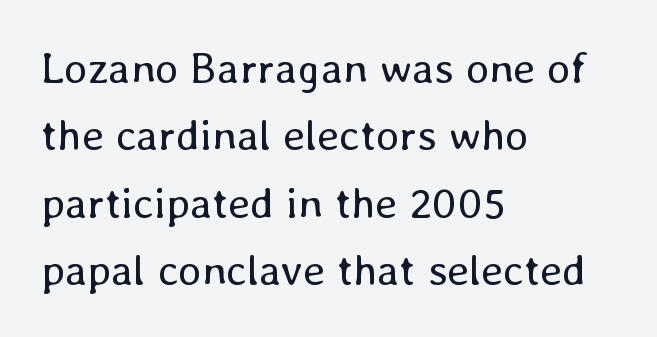
{"italic": "no", "bold": "no", "weight": "regular", "width": "normal", "stroke_contrast": "low", "x_height": "medium", "monospaced": "no", "underline": "no", "align": "left", "line_spacing": "normal", "line_spacing_ratio": 1.53, "letter_spacing": "normal", "letter_spacing_em": 0.0, "glyph_px": 44}
